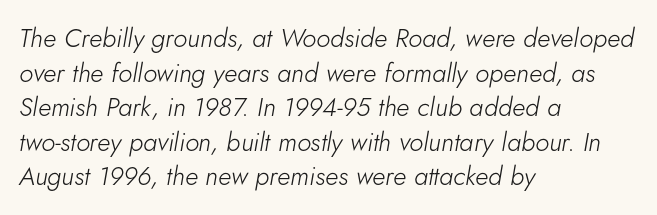
{"italic": "yes", "lean": "right", "slant_degrees": 5, "bold": "no", "underline": "no", "align": "left", "line_spacing": "normal", "line_spacing_ratio": 1.33, "letter_spacing": "normal", "letter_spacing_em": 0.0, "glyph_px": 26}
